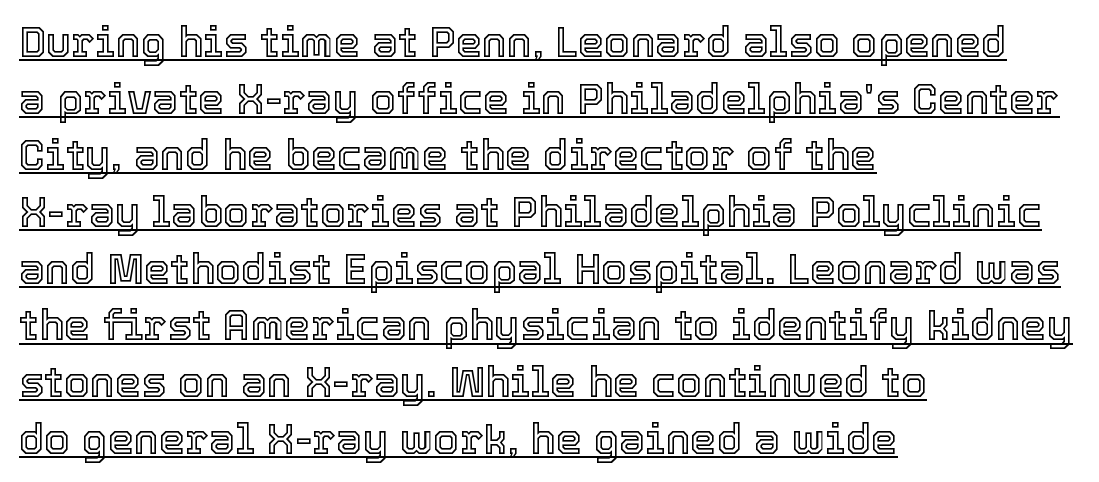
{"italic": "no", "width": "normal", "x_height": "medium", "monospaced": "no", "underline": "yes", "align": "left", "line_spacing": "normal", "line_spacing_ratio": 1.35, "letter_spacing": "normal", "letter_spacing_em": 0.0, "glyph_px": 42}
